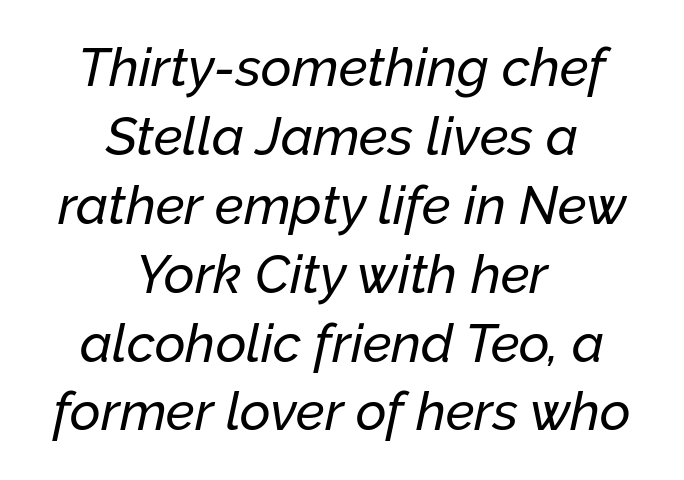
Decoration check: the copy has no underline. Is this a fixed-width face? No — the glyphs have proportional, varying widths. The lines are quadded center. You can tell it's italic because the verticals aren't actually vertical. This rendering leaves character spacing at its baseline value. The block of text has a typical density, with ordinary space between rows.
